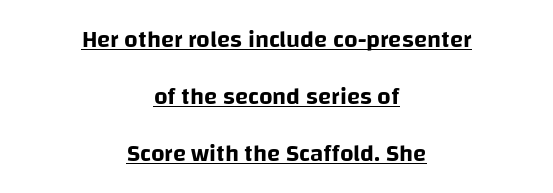
Q: Is the text italic (slanted)? A: No, it is upright.
Q: Is the text underlined? A: Yes.
Q: How is the paragraph aligned? A: Centered.
Q: Is the spacing between letters normal or unusually wide? A: Normal.
Q: Is the spacing between lines tight, normal or loose? A: Loose.
